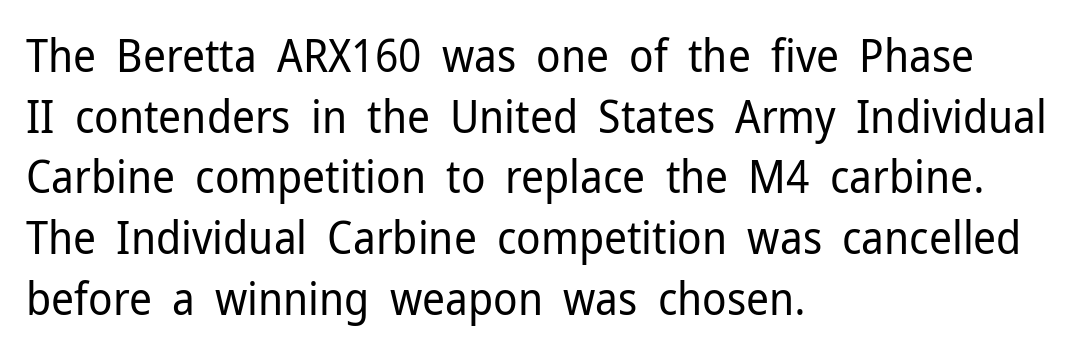
Q: Is the text bold? A: No.
Q: Is the text italic (slanted)? A: No, it is upright.
Q: Is the typeface a serif or a sans-serif typeface? A: Sans-serif.
Q: Is the text underlined? A: No.
Q: How is the paragraph aligned? A: Left-aligned.
Q: Is the spacing between letters normal or unusually wide? A: Normal.
Q: Is the spacing between lines tight, normal or loose? A: Normal.
Q: Width (condensed, normal, or wide)? A: Normal.
Q: Stroke contrast? A: Low.
Q: x-height? A: Medium.
Q: Monospaced? A: No.
